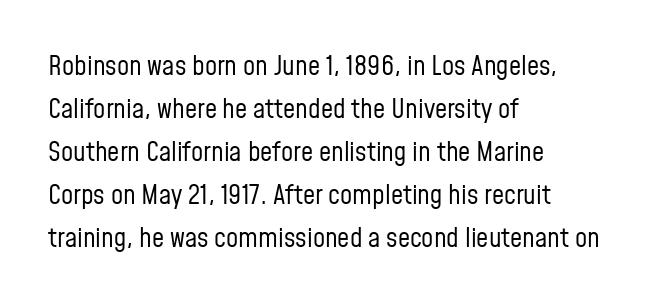
Line beginnings align vertically; line endings do not. Quick note: not italic, upright. No chunkiness to these letters — they're not bold. Default kerning and tracking; the words read as compact shapes.
